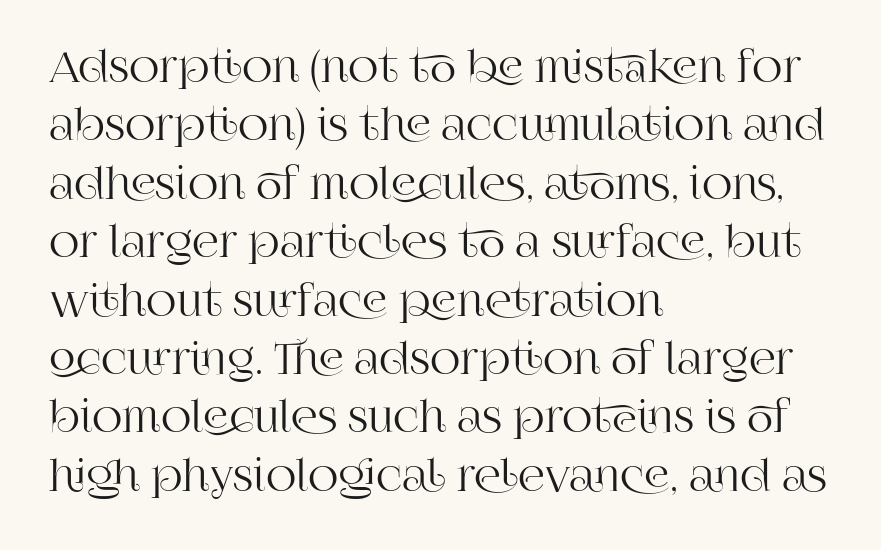
The image shows 42 px serif type, upright; set left-aligned, normal line spacing (1.39x), normal letter spacing, not underlined; high stroke contrast and a large x-height.
